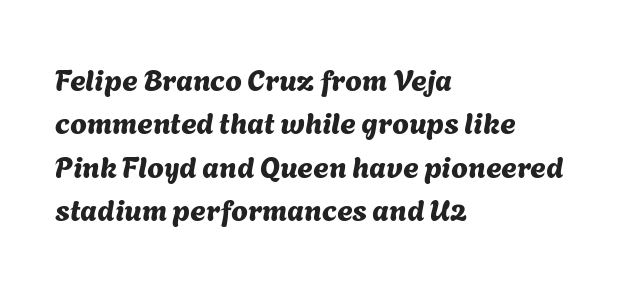
The passage shown is typeset with a sans-serif family. Visually the block forms a straight wall on the left and a jagged coastline on the right. The leading is moderate, giving the passage an even texture. A bare baseline throughout the passage.
